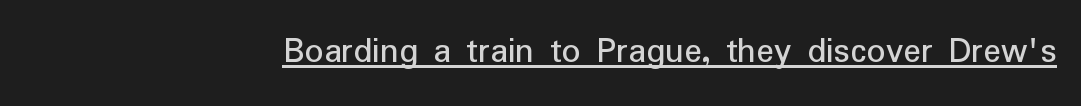
The image shows 37 px regular-weight sans-serif type, upright; set normal letter spacing, underlined; low stroke contrast and a medium x-height.
